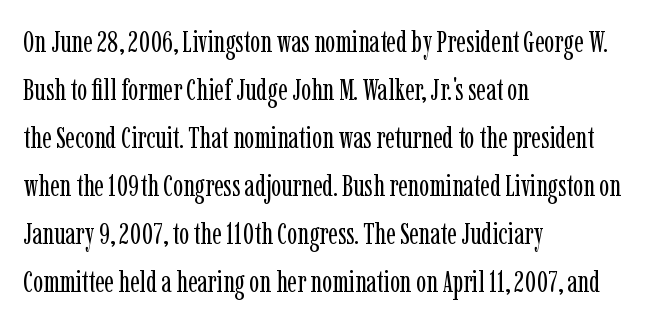
Q: Is the text bold? A: No.
Q: Is the text italic (slanted)? A: No, it is upright.
Q: Is the typeface a serif or a sans-serif typeface? A: Serif.
Q: Is the text underlined? A: No.
Q: How is the paragraph aligned? A: Left-aligned.
Q: Is the spacing between letters normal or unusually wide? A: Normal.
Q: Is the spacing between lines tight, normal or loose? A: Normal.
Q: Width (condensed, normal, or wide)? A: Condensed.
Q: Stroke contrast? A: Low.
Q: x-height? A: Medium.
Q: Monospaced? A: No.
